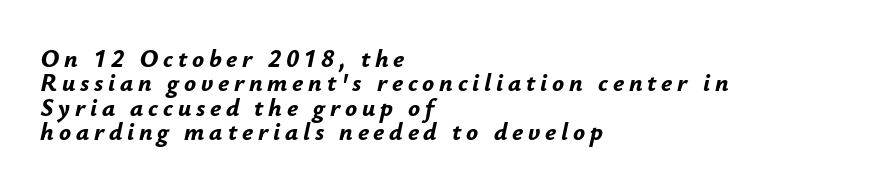
The image shows 25 px bold type, italic (leaning right); set left-aligned, tight line spacing (0.98x), not underlined.
